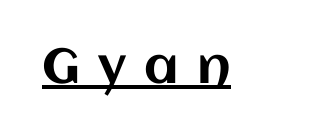
Compared with typical body copy, the letter spacing here is much looser. Check the space under the baseline: a stroke is drawn there. Do the characters align in a grid? No, the font is proportional. The lettering holds an erect, upright posture throughout.
